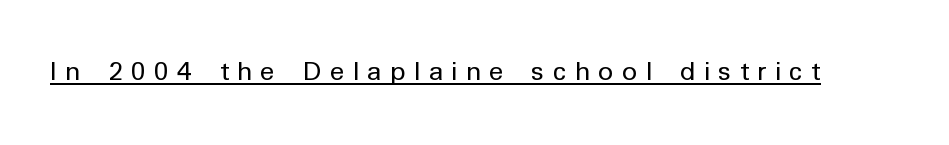
Q: Is the text bold? A: No.
Q: Is the text italic (slanted)? A: No, it is upright.
Q: Is the typeface a serif or a sans-serif typeface? A: Sans-serif.
Q: Is the text underlined? A: Yes.
Q: Is the spacing between letters normal or unusually wide? A: Unusually wide.
Q: Width (condensed, normal, or wide)? A: Normal.
Q: Stroke contrast? A: Low.
Q: x-height? A: Medium.
Q: Monospaced? A: No.
